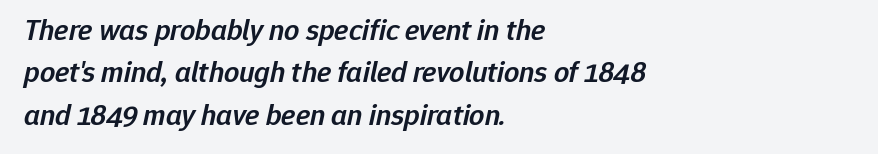
If you measured baseline to baseline, you'd find a middling distance. The letters advance in unequal steps, a hallmark of proportional type. Rule under the text: the space is simply empty. The passage shown leans; its letterforms are oblique.
